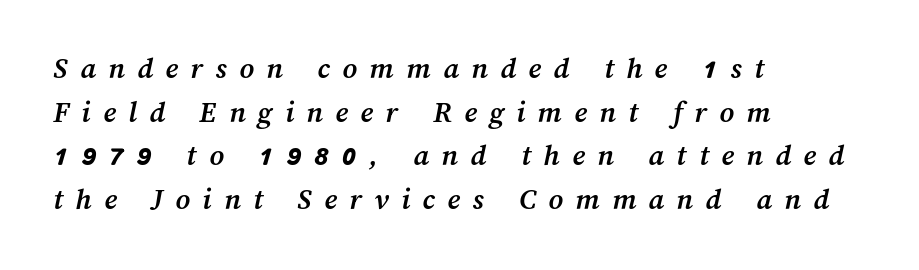
The lines in this sample share a left origin and differ only in where they stop. Character widths vary here, with narrow letters taking less room than wide ones. Summary of weight: heavy, a full bold. Just letters on the line, the space beneath them empty. The passage shown has open, widely tracked lettering throughout.
